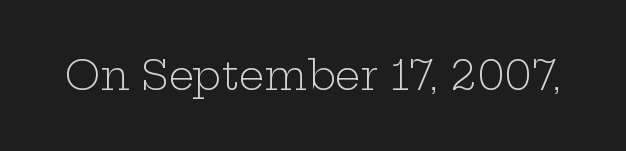
Q: Is the text bold? A: No.
Q: Is the text italic (slanted)? A: No, it is upright.
Q: Is the typeface a serif or a sans-serif typeface? A: Serif.
Q: Is the text underlined? A: No.
Q: Is the spacing between letters normal or unusually wide? A: Normal.
Q: Width (condensed, normal, or wide)? A: Wide.
Q: Stroke contrast? A: Low.
Q: x-height? A: Medium.
Q: Monospaced? A: No.
